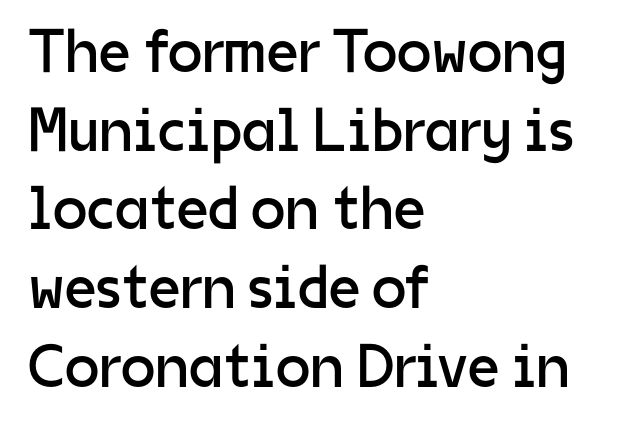
The image shows 62 px regular-weight sans-serif type, upright; set left-aligned, normal line spacing (1.27x), normal letter spacing, not underlined; low stroke contrast and a medium x-height.
